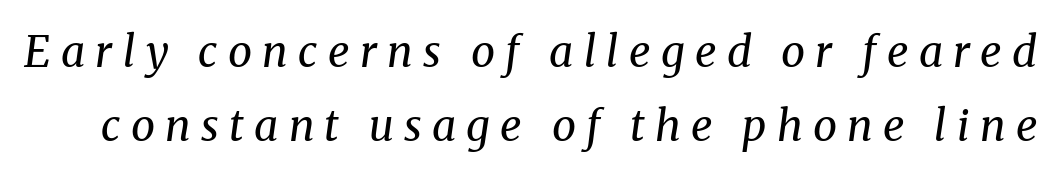
{"serif": "yes", "italic": "yes", "lean": "right", "slant_degrees": 8, "bold": "no", "weight": "regular", "width": "normal", "stroke_contrast": "medium", "x_height": "medium", "monospaced": "no", "underline": "no", "line_spacing_ratio": 1.73, "letter_spacing": "wide", "letter_spacing_em": 0.24, "glyph_px": 43}
